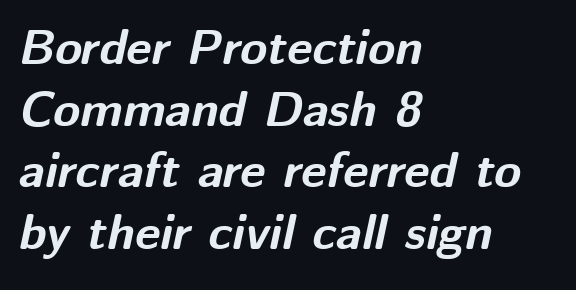
{"italic": "yes", "lean": "right", "slant_degrees": 12, "bold": "yes", "weight": "bold", "width": "normal", "stroke_contrast": "medium", "x_height": "medium", "monospaced": "no", "underline": "no", "align": "left", "line_spacing": "normal", "line_spacing_ratio": 1.26, "letter_spacing": "normal", "letter_spacing_em": 0.0, "glyph_px": 49}
